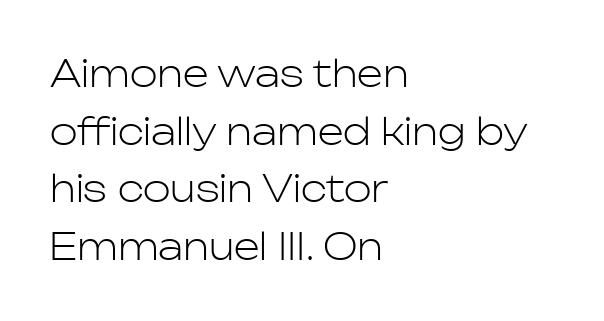
Q: Is the text bold? A: No.
Q: Is the text italic (slanted)? A: No, it is upright.
Q: Is the typeface a serif or a sans-serif typeface? A: Sans-serif.
Q: Is the text underlined? A: No.
Q: How is the paragraph aligned? A: Left-aligned.
Q: Is the spacing between letters normal or unusually wide? A: Normal.
Q: Is the spacing between lines tight, normal or loose? A: Normal.
Q: Width (condensed, normal, or wide)? A: Normal.
Q: Stroke contrast? A: Low.
Q: x-height? A: Medium.
Q: Monospaced? A: No.
